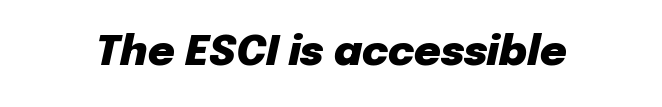
Only glyphs here, with clear space below each row. The letters advance in unequal steps, a hallmark of proportional type. The typesetting leans heavy: a genuine bold. The face used here is rendered with its standard letterfit. Slanted lettering throughout.
